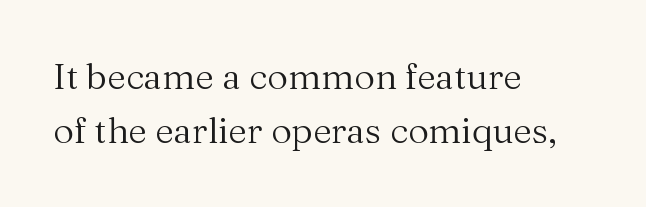
{"serif": "yes", "italic": "no", "bold": "no", "weight": "regular", "width": "normal", "stroke_contrast": "medium", "x_height": "medium", "monospaced": "no", "underline": "no", "align": "left", "line_spacing": "normal", "line_spacing_ratio": 1.51, "letter_spacing": "normal", "letter_spacing_em": 0.0, "glyph_px": 36}
